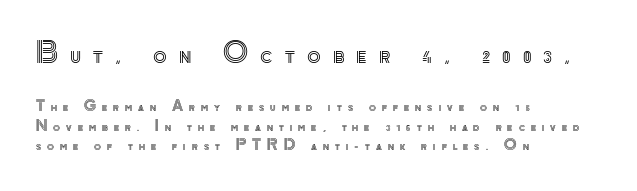
{"italic": "no", "width": "normal", "x_height": "small", "monospaced": "no", "underline": "no", "align": "left", "line_spacing": "normal", "line_spacing_ratio": 1.39, "letter_spacing": "wide", "letter_spacing_em": 0.43, "larger_block": "first", "size_ratio": 2.0, "glyph_px": 28}
